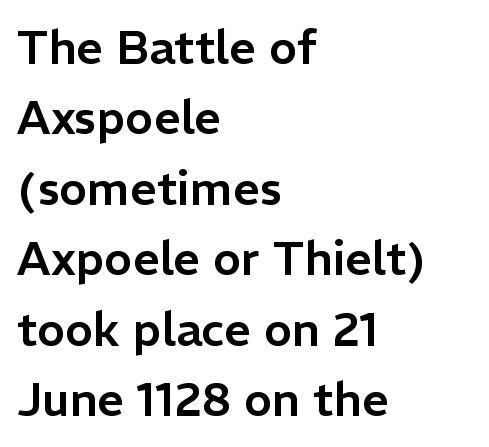
The image shows 47 px sans-serif type, upright; set left-aligned, normal line spacing (1.5x), normal letter spacing, not underlined; low stroke contrast and a medium x-height.
